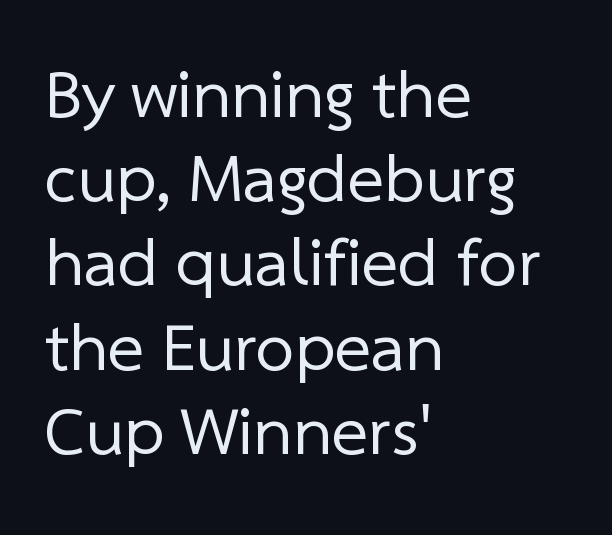
Q: Is the text bold? A: No.
Q: Is the typeface a serif or a sans-serif typeface? A: Sans-serif.
Q: Is the text underlined? A: No.
Q: How is the paragraph aligned? A: Left-aligned.
Q: Is the spacing between letters normal or unusually wide? A: Normal.
Q: Width (condensed, normal, or wide)? A: Normal.
Q: Stroke contrast? A: Low.
Q: x-height? A: Medium.
Q: Monospaced? A: No.
